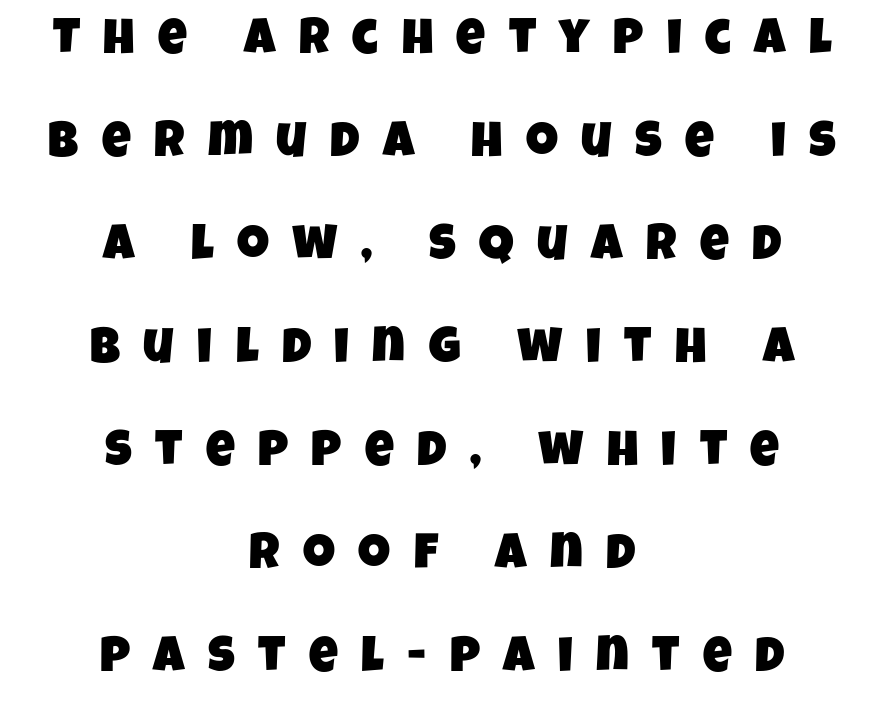
{"serif": "no", "width": "condensed", "stroke_contrast": "low", "x_height": "large", "monospaced": "no", "underline": "no", "align": "center", "line_spacing": "loose", "line_spacing_ratio": 2.06, "letter_spacing": "wide", "letter_spacing_em": 0.47, "glyph_px": 50}
